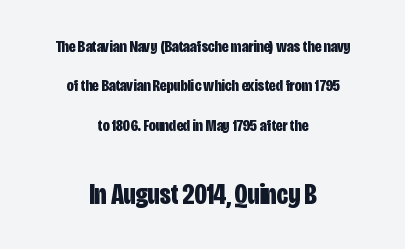
Note the varied advance widths — an 'i' is clearly narrower than an 'm'. The passage shown is typeset with a sans-serif family. Nobody drew a line under any word here. Pretty heavy lettering here — definitely bold.
